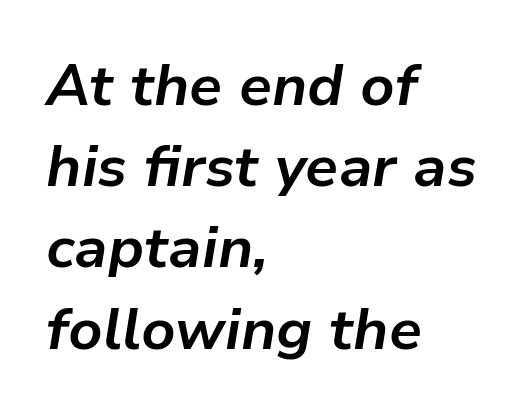
{"italic": "yes", "lean": "right", "slant_degrees": 9, "bold": "yes", "weight": "bold", "width": "normal", "stroke_contrast": "low", "x_height": "medium", "monospaced": "no", "underline": "no", "align": "left", "line_spacing": "normal", "line_spacing_ratio": 1.4, "letter_spacing": "normal", "letter_spacing_em": 0.0, "glyph_px": 58}
